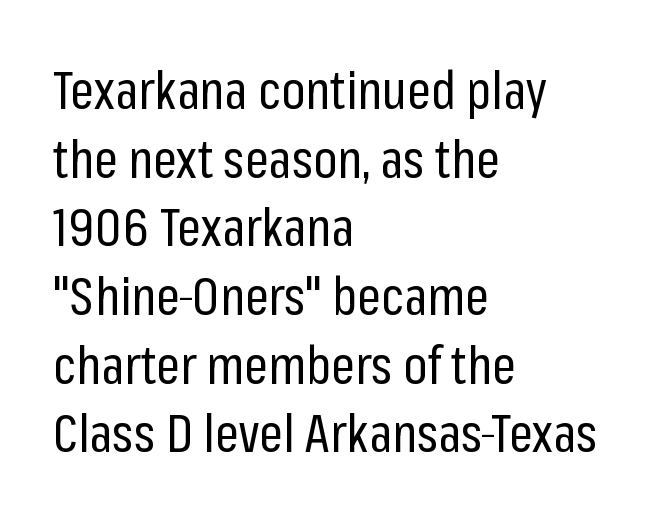
Glyph-to-glyph distance matches everyday printed text. Compared with a typical body face, this is equally light or lighter still. Characters remain perfectly vertical along every line. Note the varied advance widths — an 'i' is clearly narrower than an 'm'. The paragraph shown leans on its left margin. Type style note: lacks serifs.
